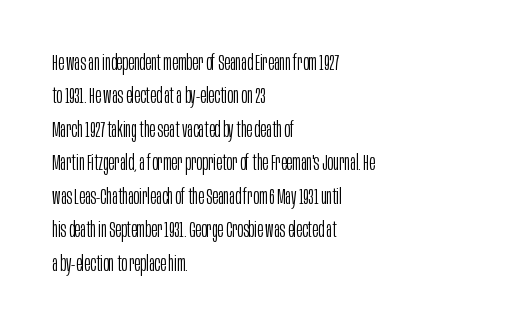
{"italic": "no", "bold": "no", "underline": "no", "align": "left", "line_spacing": "normal", "line_spacing_ratio": 1.52, "letter_spacing": "normal", "letter_spacing_em": 0.0, "glyph_px": 22}
